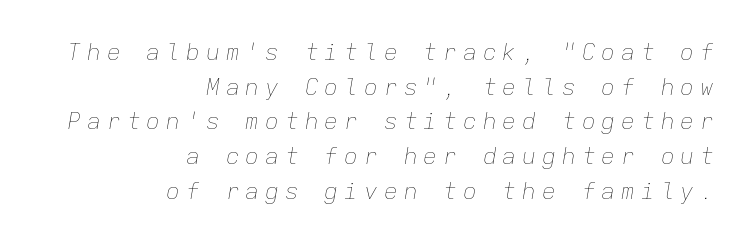
Q: Is the text bold? A: No.
Q: Is the text italic (slanted)? A: Yes, it leans right by about 9 degrees.
Q: Is the text underlined? A: No.
Q: How is the paragraph aligned? A: Right-aligned.
Q: Is the spacing between letters normal or unusually wide? A: Unusually wide.
Q: Is the spacing between lines tight, normal or loose? A: Normal.
